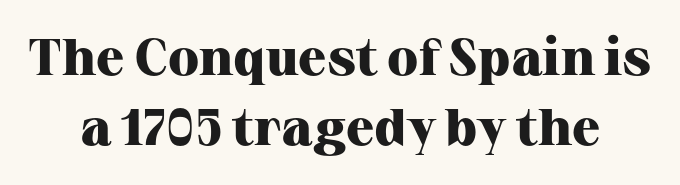
Q: Is the text bold? A: Yes.
Q: Is the text italic (slanted)? A: No, it is upright.
Q: Is the typeface a serif or a sans-serif typeface? A: Serif.
Q: Is the text underlined? A: No.
Q: How is the paragraph aligned? A: Centered.
Q: Is the spacing between letters normal or unusually wide? A: Normal.
Q: Is the spacing between lines tight, normal or loose? A: Normal.
Q: Width (condensed, normal, or wide)? A: Normal.
Q: Stroke contrast? A: High.
Q: x-height? A: Medium.
Q: Monospaced? A: No.
